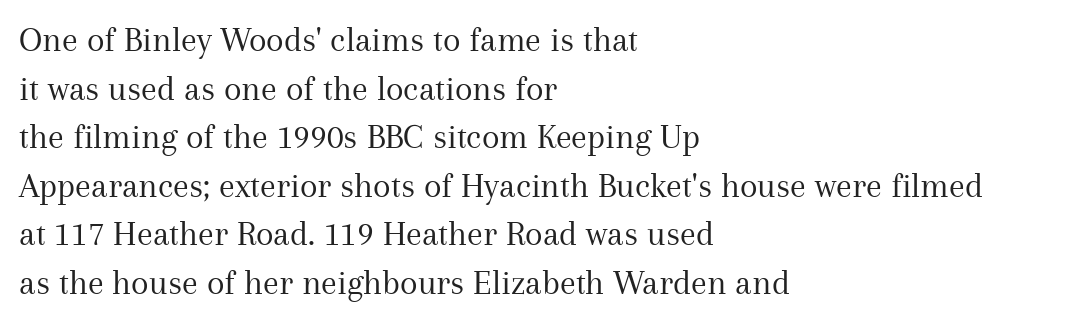
Q: Is the text bold? A: No.
Q: Is the text italic (slanted)? A: No, it is upright.
Q: Is the typeface a serif or a sans-serif typeface? A: Serif.
Q: Is the text underlined? A: No.
Q: How is the paragraph aligned? A: Left-aligned.
Q: Is the spacing between letters normal or unusually wide? A: Normal.
Q: Is the spacing between lines tight, normal or loose? A: Normal.
Q: Width (condensed, normal, or wide)? A: Normal.
Q: Stroke contrast? A: Medium.
Q: x-height? A: Medium.
Q: Monospaced? A: No.
